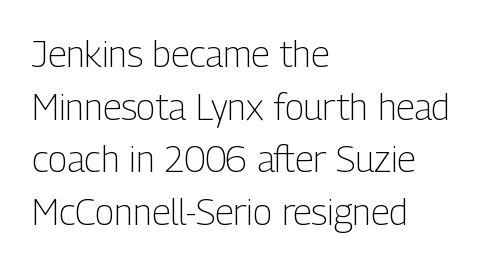
Typeset ragged right — the left edge is the straight one. Bare-footed words on every line. Looks like regular typesetting: each glyph gets only the width it needs. This sample uses plain, unmodified letter spacing. The line-height multiplier appears to be the usual default. Weight: in the light-to-regular range.
